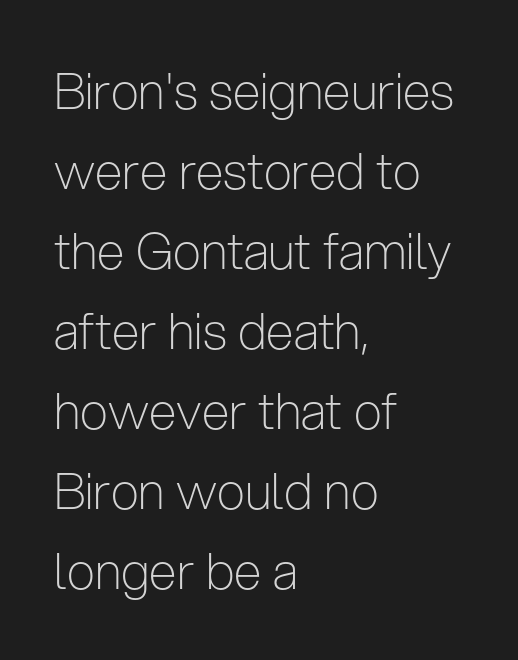
The designer went with a sans here, leaving each stem footless. Compared with typical paragraphs, the rows here are spaced about the same. If you drew a line through each stem, it would be perfectly vertical. Nobody drew a line under any word here.
